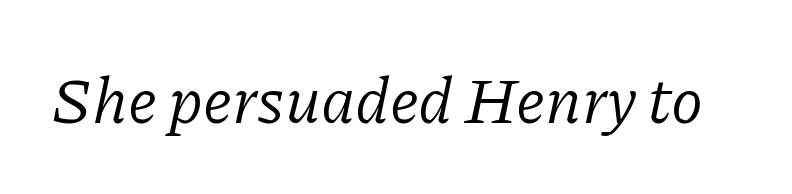
The letters sit at their default tracking, neither squeezed nor spread. This reads as an unemphasized weight, regular at the heaviest. This sample has the flowing, uneven cadence of proportional lettering. Bare-footed words on every line. Does the lettering tilt? It does — this is italic.
